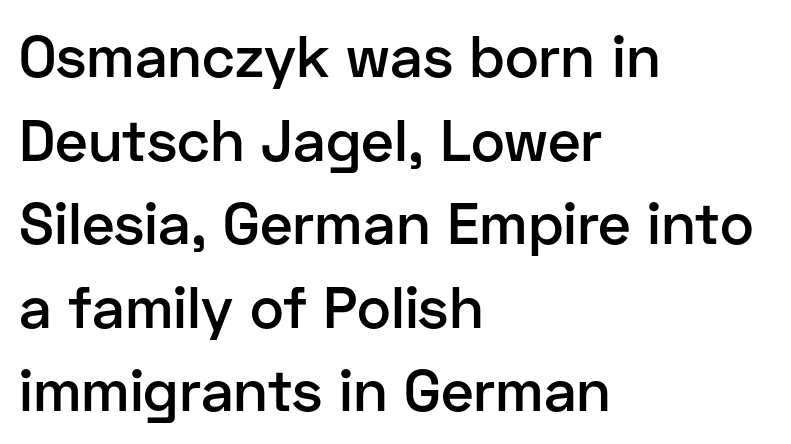
The image shows 58 px semibold sans-serif type, upright; set left-aligned, normal line spacing (1.44x), normal letter spacing, not underlined; low stroke contrast and a medium x-height.
